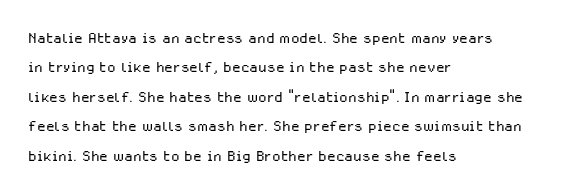
The image shows 20 px text type, upright; set left-aligned, normal line spacing (1.47x), normal letter spacing, not underlined.
